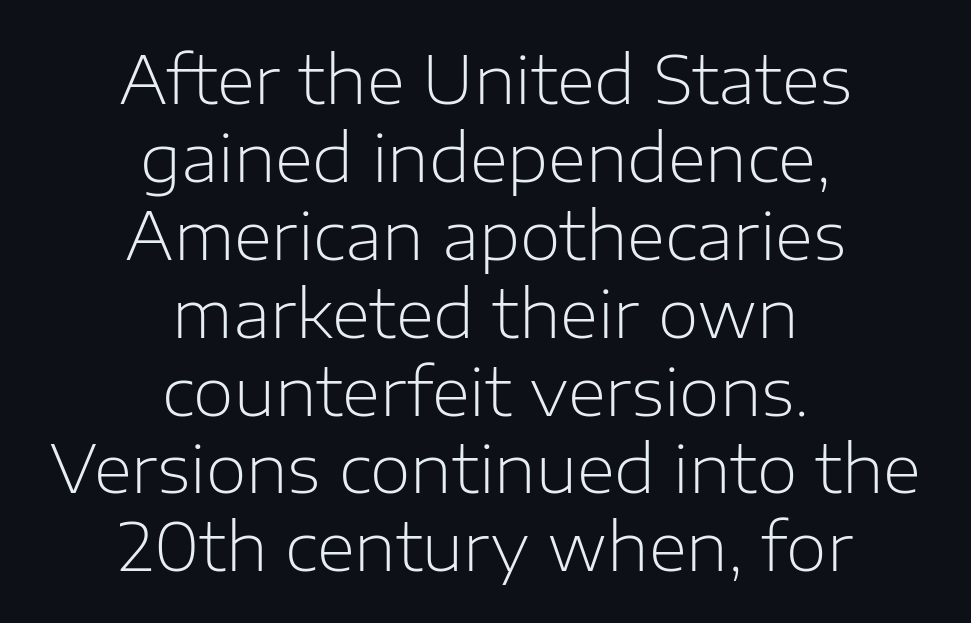
Plain, unruled lines of type. These lines are composed in type without serifs. No chunkiness to these letters — they're not bold. Ascenders rise straight up at ninety degrees. The rendering uses natural spacing where letterforms have individual widths.
